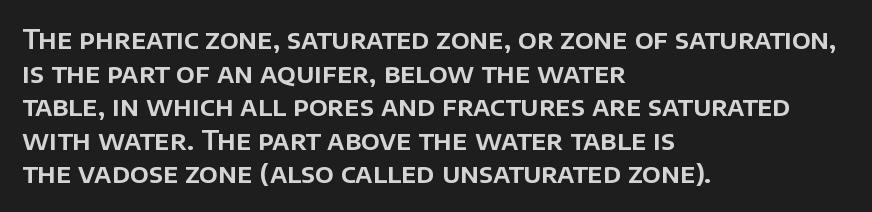
{"italic": "no", "underline": "no", "align": "left", "line_spacing": "normal", "line_spacing_ratio": 1.29, "letter_spacing": "normal", "letter_spacing_em": 0.0, "glyph_px": 26}
